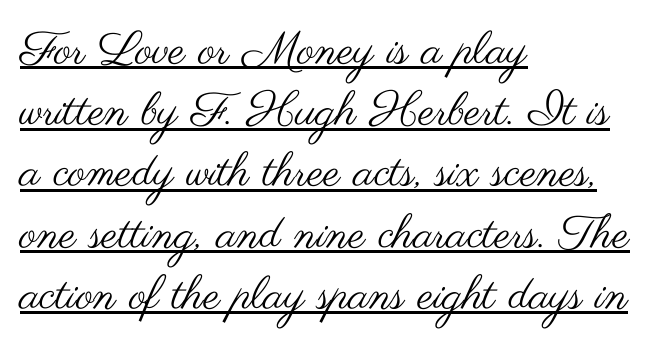
Q: Is the text bold? A: No.
Q: Is the text italic (slanted)? A: Yes.
Q: Is the typeface a serif or a sans-serif typeface? A: Sans-serif.
Q: Is the text underlined? A: Yes.
Q: How is the paragraph aligned? A: Left-aligned.
Q: Is the spacing between letters normal or unusually wide? A: Normal.
Q: Is the spacing between lines tight, normal or loose? A: Normal.
Q: Width (condensed, normal, or wide)? A: Wide.
Q: Stroke contrast? A: Medium.
Q: x-height? A: Small.
Q: Monospaced? A: No.
